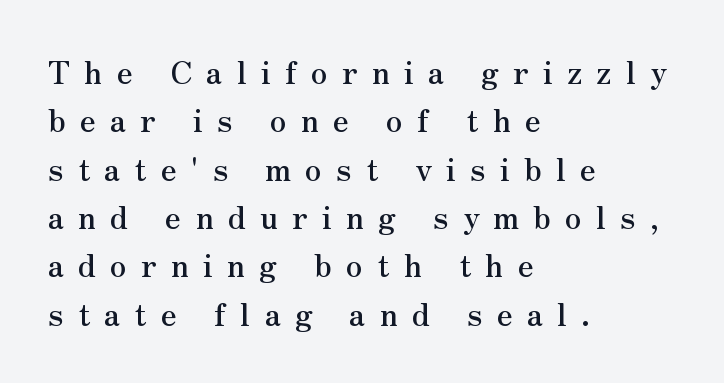
Q: Is the text italic (slanted)? A: No, it is upright.
Q: Is the typeface a serif or a sans-serif typeface? A: Serif.
Q: Is the text underlined? A: No.
Q: How is the paragraph aligned? A: Left-aligned.
Q: Is the spacing between letters normal or unusually wide? A: Unusually wide.
Q: Is the spacing between lines tight, normal or loose? A: Normal.
Q: Width (condensed, normal, or wide)? A: Normal.
Q: Stroke contrast? A: Medium.
Q: x-height? A: Small.
Q: Monospaced? A: No.
